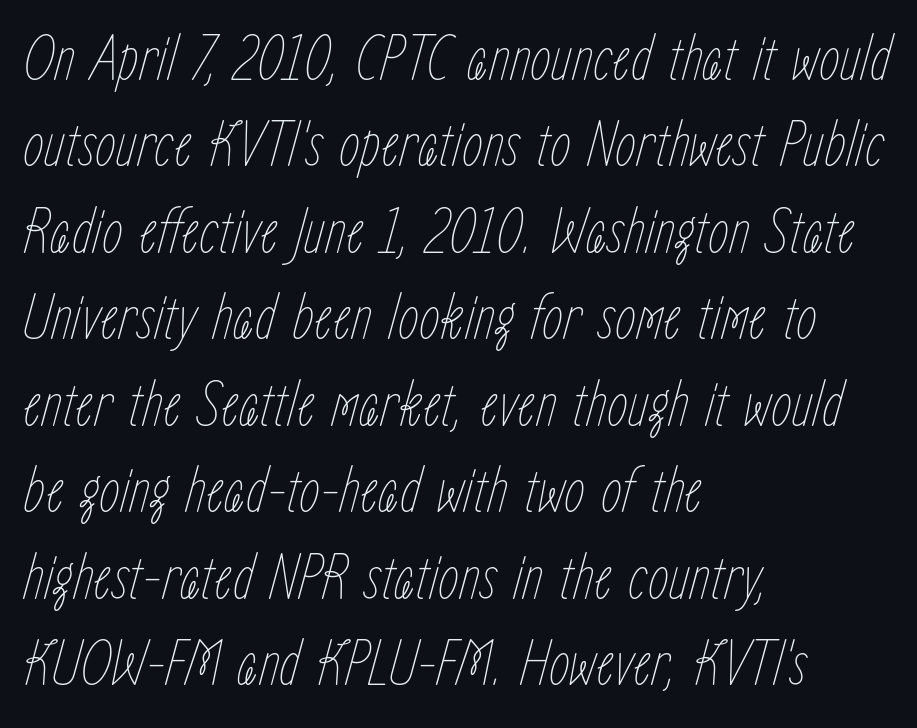
The ragged edge is on the right, which tells us the setting is flush left. Varying glyph widths throughout — classic text-font behaviour. If you measured baseline to baseline, you'd find a middling distance. Italic? Definitely — the glyphs are oblique. Unmarked baselines from the first word to the last. Nothing heavy about these letters — not bold at all.
